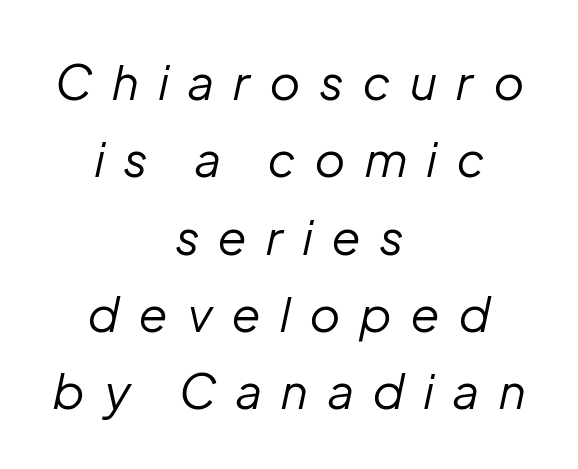
Q: Is the text bold? A: No.
Q: Is the text italic (slanted)? A: Yes, it leans right by about 12 degrees.
Q: Is the text underlined? A: No.
Q: How is the paragraph aligned? A: Centered.
Q: Is the spacing between letters normal or unusually wide? A: Unusually wide.
Q: Is the spacing between lines tight, normal or loose? A: Normal.
Q: Width (condensed, normal, or wide)? A: Normal.
Q: Stroke contrast? A: Low.
Q: x-height? A: Medium.
Q: Monospaced? A: No.
